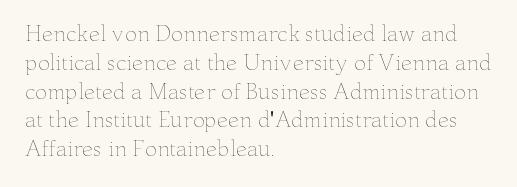
{"italic": "no", "bold": "no", "underline": "no", "align": "left", "line_spacing": "normal", "line_spacing_ratio": 1.44, "letter_spacing": "normal", "letter_spacing_em": 0.0, "glyph_px": 20}
